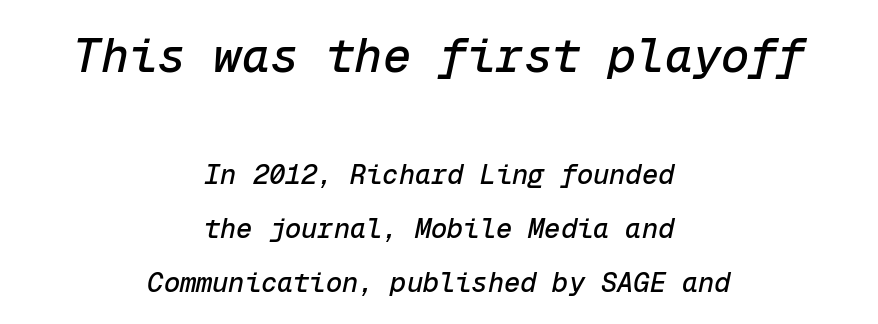
Visually the block forms a symmetrical silhouette, jagged on both flanks. The typography opts for an oblique posture over an upright one. A typesetter would call this zero additional tracking. This layout puts the oversized block above and the modest block below.
